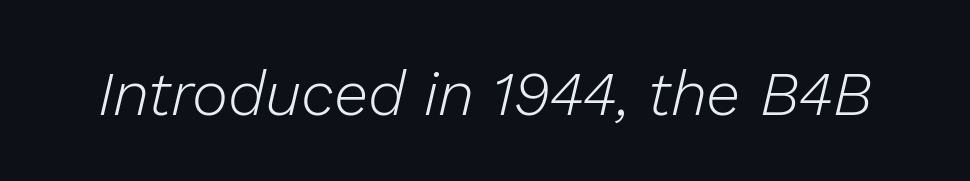
The image shows 62 px light type, italic (leaning right); set normal letter spacing, not underlined; low stroke contrast and a medium x-height.
